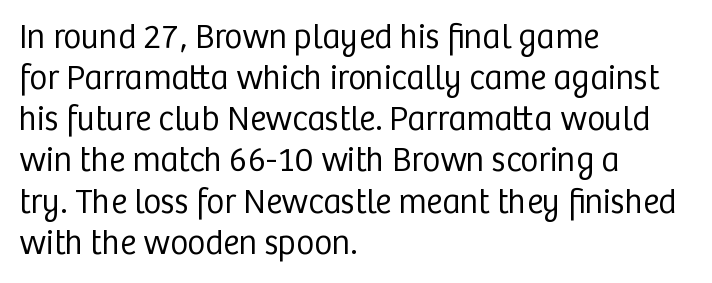
Ink coverage per letter is moderate at most. The paragraph has a hard left edge and a soft right edge. Beneath every word, the page is bare. Nope, no serifs anywhere on these letters. Think of a printed novel: that variable character pitch is what you see here.
